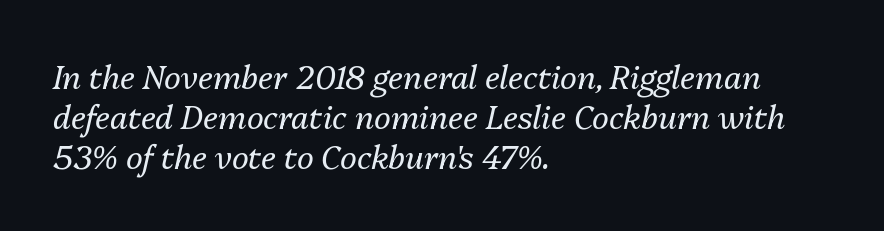
The image shows 32 px regular-weight type, italic (leaning right); set left-aligned, normal line spacing (1.25x), normal letter spacing, not underlined; medium stroke contrast and a medium x-height.
